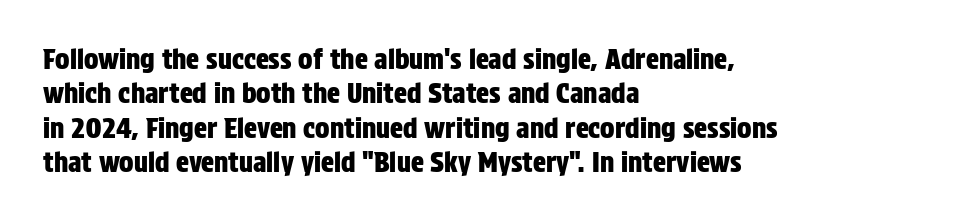
{"italic": "no", "underline": "no", "align": "left", "line_spacing": "normal", "line_spacing_ratio": 1.27, "letter_spacing": "normal", "letter_spacing_em": 0.0, "glyph_px": 27}
